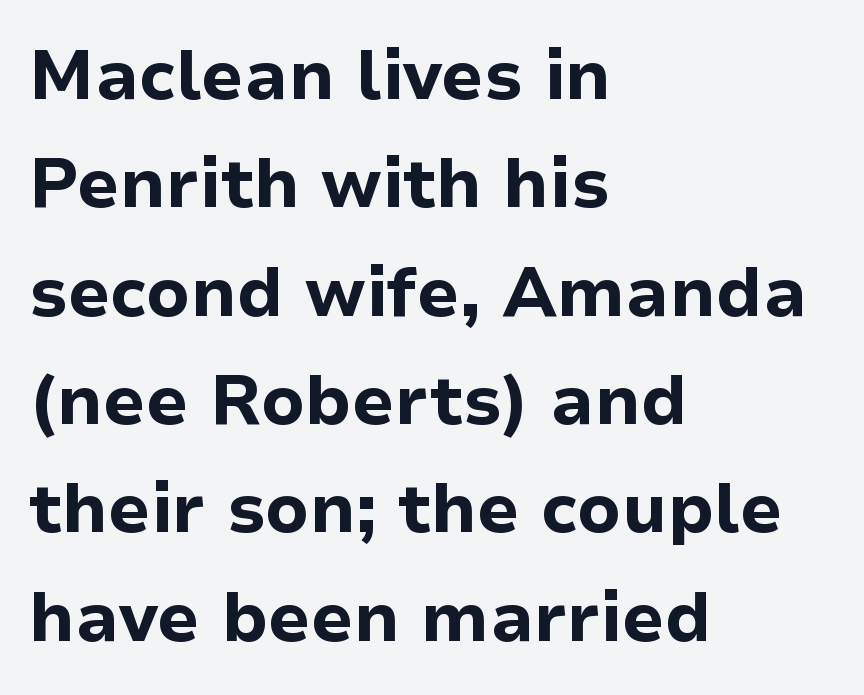
The image shows 69 px bold sans-serif type, upright; set left-aligned, normal line spacing (1.57x), normal letter spacing, not underlined; low stroke contrast and a medium x-height.
